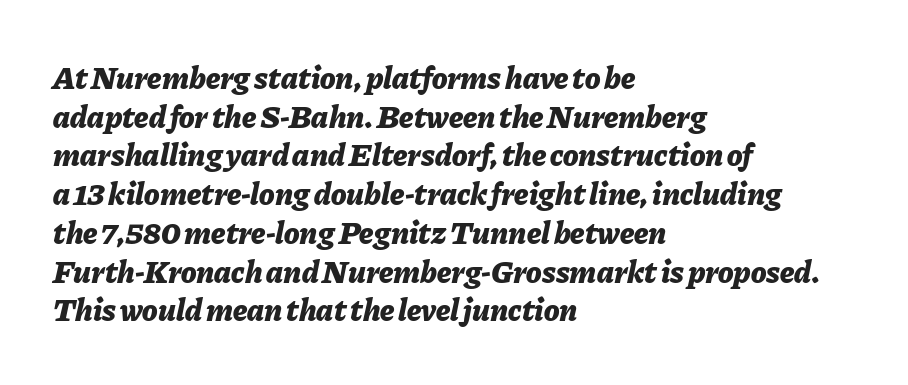
Q: Is the text bold? A: Yes.
Q: Is the text italic (slanted)? A: Yes, it leans right by about 11 degrees.
Q: Is the text underlined? A: No.
Q: How is the paragraph aligned? A: Left-aligned.
Q: Is the spacing between letters normal or unusually wide? A: Normal.
Q: Width (condensed, normal, or wide)? A: Normal.
Q: Stroke contrast? A: Low.
Q: x-height? A: Medium.
Q: Monospaced? A: No.
